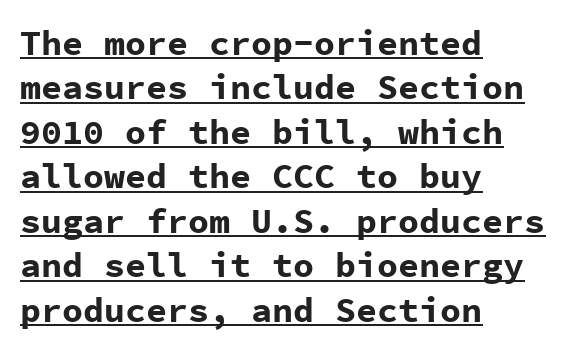
The image shows 35 px bold sans-serif type, upright, monospaced; set left-aligned, normal line spacing (1.27x), normal letter spacing, underlined; low stroke contrast and a medium x-height.
